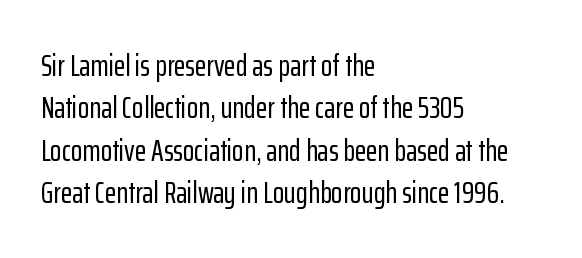
{"serif": "no", "italic": "no", "width": "condensed", "stroke_contrast": "low", "x_height": "medium", "monospaced": "no", "underline": "no", "align": "left", "line_spacing": "normal", "line_spacing_ratio": 1.41, "letter_spacing": "normal", "letter_spacing_em": 0.0, "glyph_px": 30}
